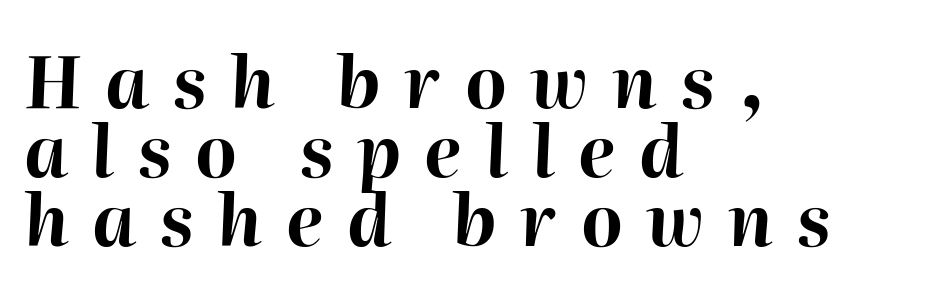
Notice how the passage keeps a crisp vertical edge on the left only. Caption: bold face, heavy strokes. Between one letter and the next there's a generous, obvious gap. Nobody drew a line under any word here.
